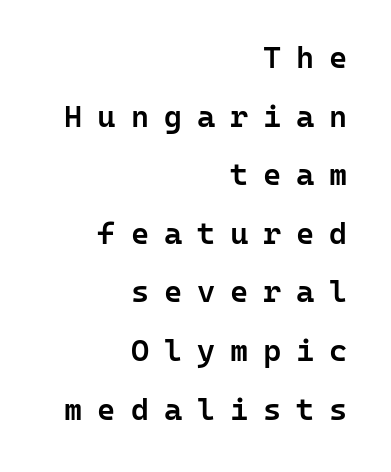
The image shows 31 px semibold sans-serif type, upright, monospaced; set right-aligned, line spacing 1.89x, unusually wide letter spacing (+0.48 em), not underlined; low stroke contrast and a medium x-height.
